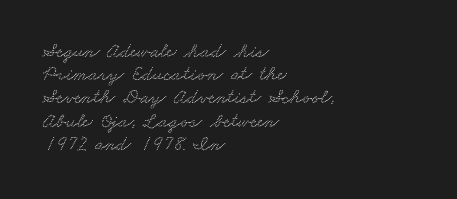
The gap between lines stays unmarked. Each line starts at the same left margin while the right side varies. How are the letters spaced? Ordinarily, with no added tracking.
